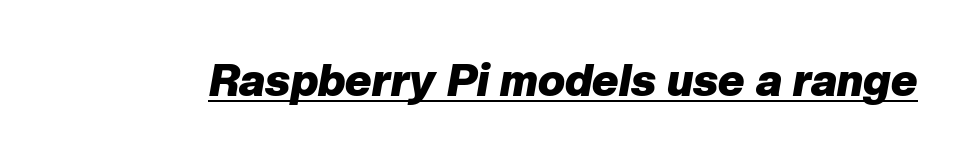
{"italic": "yes", "lean": "right", "slant_degrees": 10, "bold": "yes", "weight": "heavy", "width": "normal", "stroke_contrast": "low", "x_height": "medium", "monospaced": "no", "underline": "yes", "letter_spacing": "normal", "letter_spacing_em": 0.0, "glyph_px": 45}
